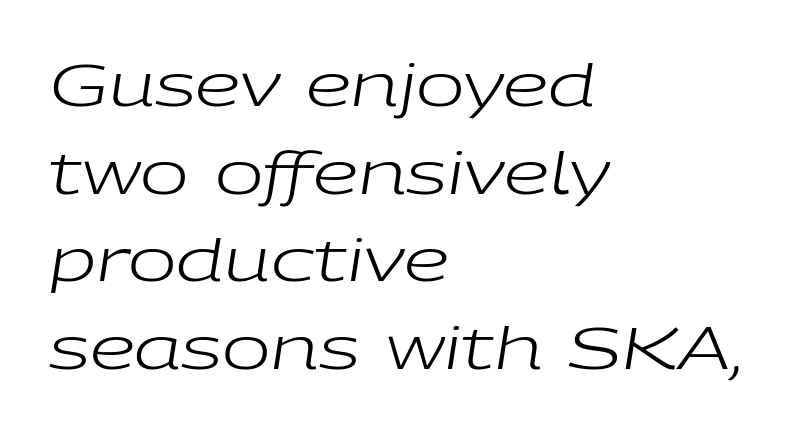
Just letters on the line, the space beneath them empty. A typesetter would mark this as italic. Typeset ragged right — the left edge is the straight one. A typesetter would call this leading conventional body-copy spacing. A typesetter would call this proportional, since set widths differ per character.
